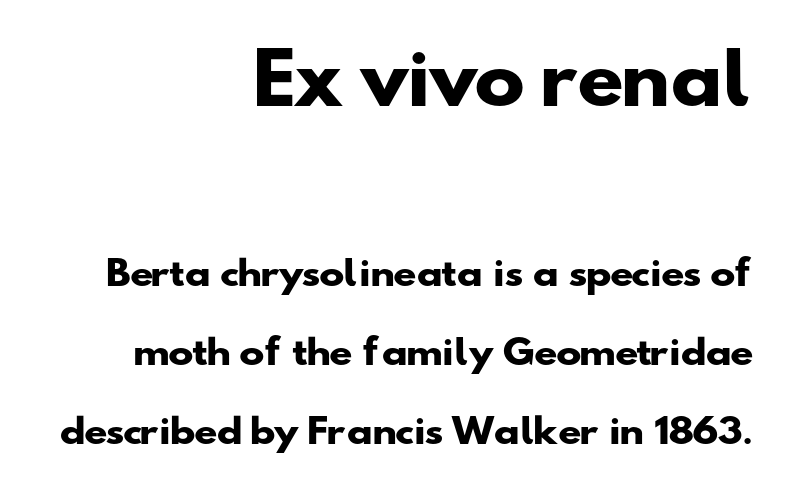
The image shows 68 px heavy, wide sans-serif type; set right-aligned, loose line spacing (2.32x), normal letter spacing, not underlined; the first (top) block is 2.0x larger; low stroke contrast and a small x-height.
